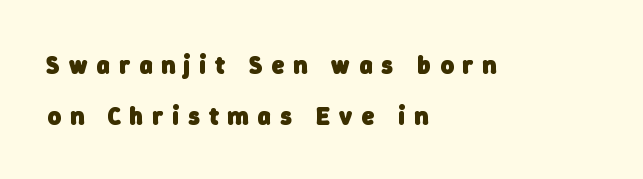
Q: Is the text bold? A: Yes.
Q: Is the text underlined? A: No.
Q: How is the paragraph aligned? A: Left-aligned.
Q: Is the spacing between letters normal or unusually wide? A: Unusually wide.
Q: Is the spacing between lines tight, normal or loose? A: Loose.
